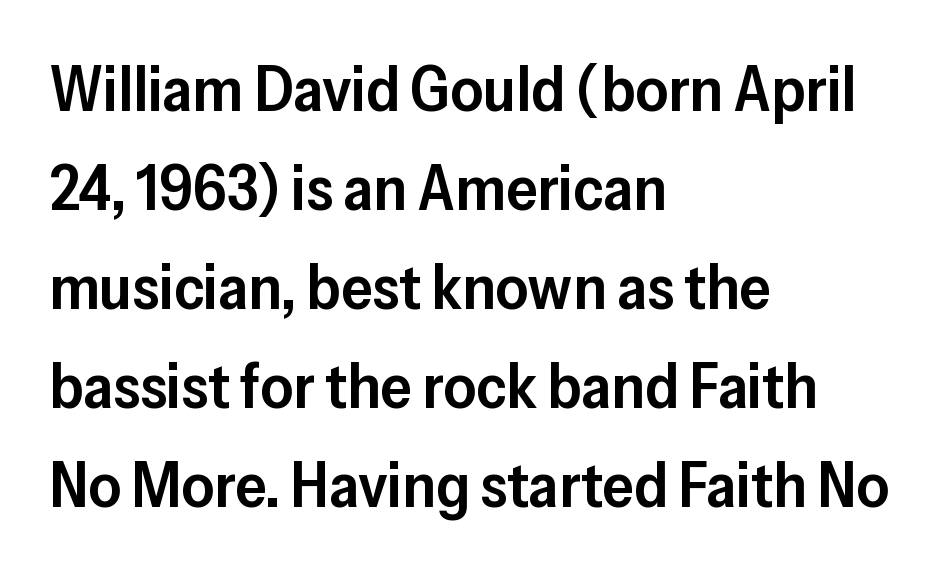
This sample keeps an unexceptional amount of space between lines. Spacing verdict: proportional, widths tailored to each character. As a designer I'd log this as weight 600, semibold. What stands out about the letter spacing? Nothing — it is the standard amount.
